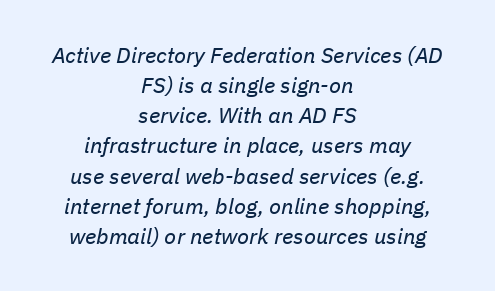
The image shows 22 px text type, italic (leaning right); set centered, normal line spacing (1.37x), normal letter spacing, not underlined.
